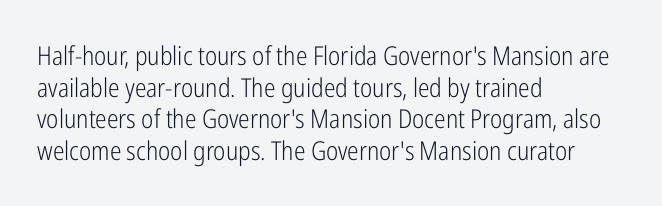
Nope, not italic — everything's standing straight. The font is comparable to plain body text, perhaps lighter. Inter-character spacing is left at the font's built-in metrics. The zone under the glyphs is completely vacant. These lines are set flush left with a ragged right edge.
